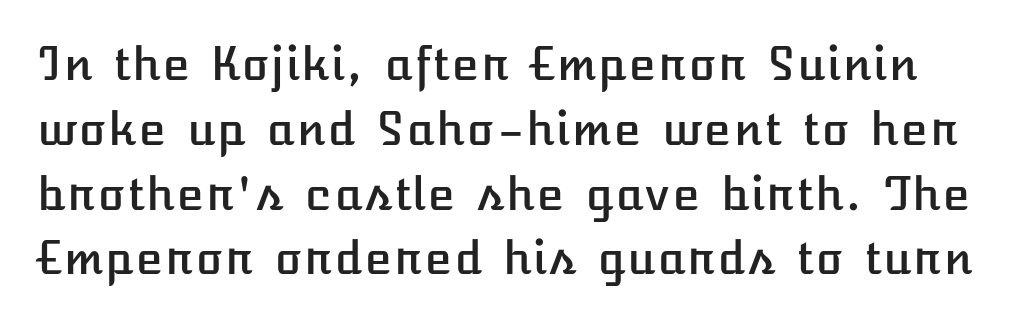
Q: Is the text italic (slanted)? A: No, it is upright.
Q: Is the text underlined? A: No.
Q: Is the spacing between letters normal or unusually wide? A: Normal.
Q: Is the spacing between lines tight, normal or loose? A: Normal.
Q: Width (condensed, normal, or wide)? A: Normal.
Q: Stroke contrast? A: Low.
Q: x-height? A: Medium.
